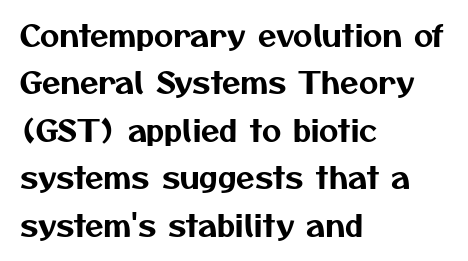
The image shows 30 px sans-serif type; set left-aligned, normal line spacing (1.58x), normal letter spacing, not underlined; medium stroke contrast and a medium x-height.
